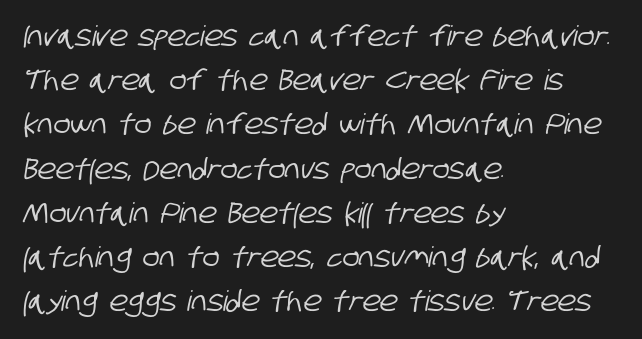
A normal amount of white space separates one row of letters from the next. Clear beneath every line of the passage. I'd call this a sans setting — the letters go barefoot. The type is set solid horizontally, with unmodified tracking. Is this a fixed-width face? No — the glyphs have proportional, varying widths. This rendering uses left alignment, leaving the right contour irregular.
